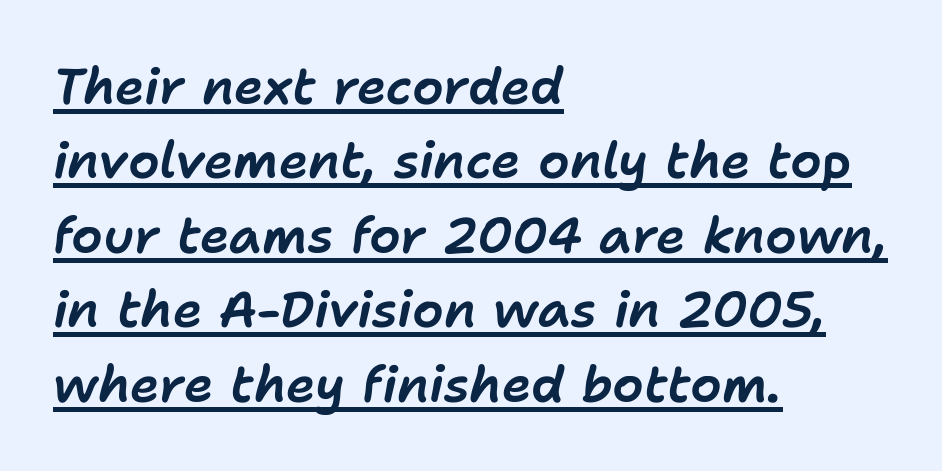
The image shows 50 px text type, italic (leaning right); set left-aligned, normal line spacing (1.49x), normal letter spacing, underlined; low stroke contrast and a medium x-height.
